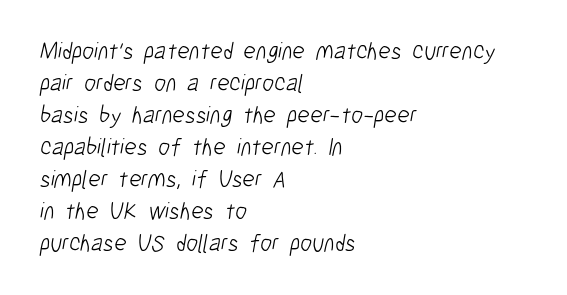
The image shows 24 px text type; set left-aligned, normal line spacing (1.33x), normal letter spacing, not underlined.
